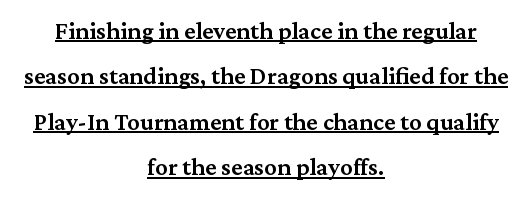
Reading down the block, each line starts at a different indent, mirrored at its end. It's the straight-up-and-down kind of type. On the weight axis this lands at semibold, roughly 600. How are the letters spaced? Ordinarily, with no added tracking. The rendering uses the underline text-decoration.
